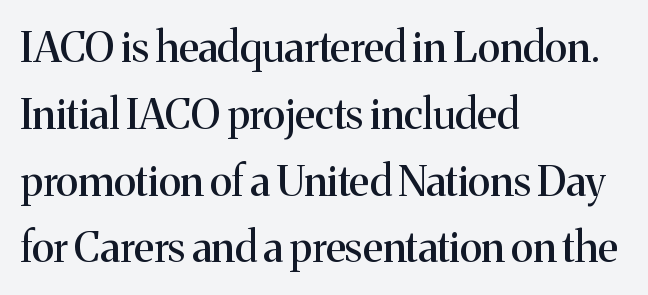
Small tapered or slab feet sit at the stroke ends, so this counts as serif. Italic: no, the glyphs are upright roman. Regular leading. Alignment: flush left. Does extra space separate the letters? No, they use regular spacing. Each row of text sits above clean, open space.
